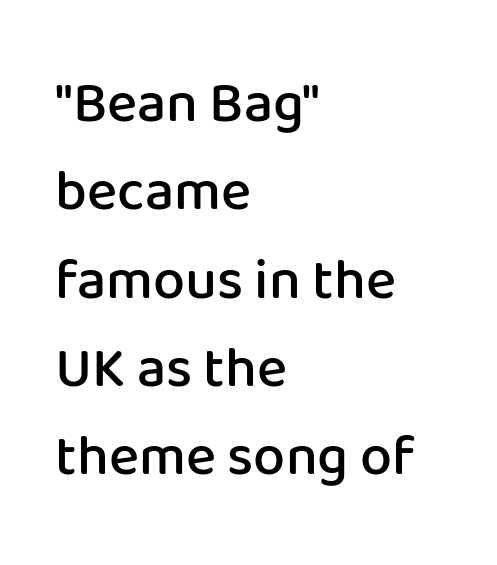
The image shows 57 px semibold sans-serif type, upright; set left-aligned, normal line spacing (1.55x), normal letter spacing, not underlined; low stroke contrast and a medium x-height.
